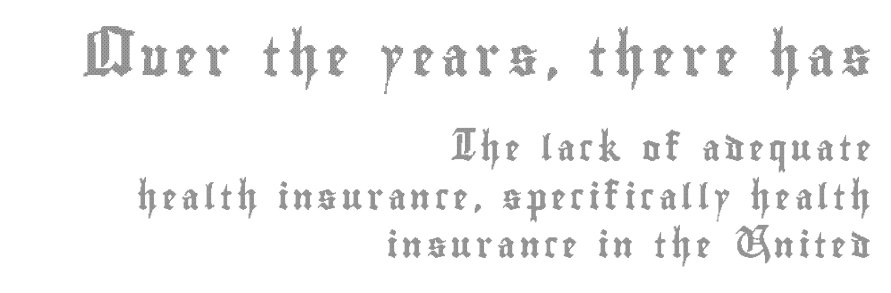
A typesetter would mark this as roman, not italic. Look at the glyph heights: the upper group is clearly the bigger setting. This sample has the flowing, uneven cadence of proportional lettering. Successive baselines arrive slowly, with a big drop between each. Short and long lines alike share a common ending point at right.
